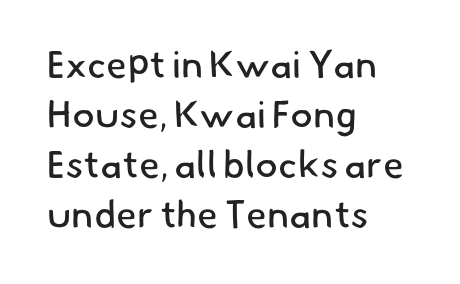
Q: Is the text bold? A: No.
Q: Is the typeface a serif or a sans-serif typeface? A: Sans-serif.
Q: Is the text underlined? A: No.
Q: How is the paragraph aligned? A: Left-aligned.
Q: Is the spacing between letters normal or unusually wide? A: Normal.
Q: Is the spacing between lines tight, normal or loose? A: Normal.
Q: Width (condensed, normal, or wide)? A: Normal.
Q: Stroke contrast? A: Low.
Q: x-height? A: Small.
Q: Monospaced? A: No.
